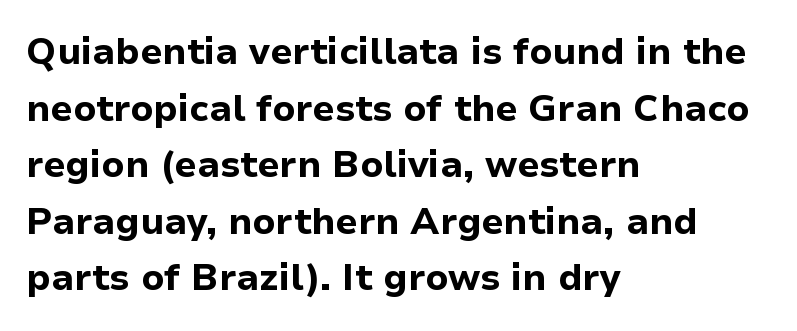
{"serif": "no", "italic": "no", "bold": "yes", "weight": "bold", "width": "normal", "stroke_contrast": "low", "x_height": "medium", "monospaced": "no", "underline": "no", "align": "left", "line_spacing": "normal", "line_spacing_ratio": 1.53, "letter_spacing": "normal", "letter_spacing_em": 0.0, "glyph_px": 37}
